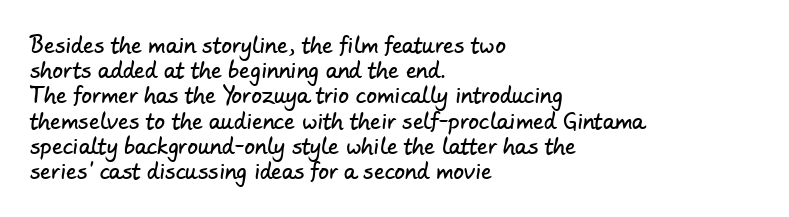
Q: Is the text underlined? A: No.
Q: How is the paragraph aligned? A: Left-aligned.
Q: Is the spacing between letters normal or unusually wide? A: Normal.
